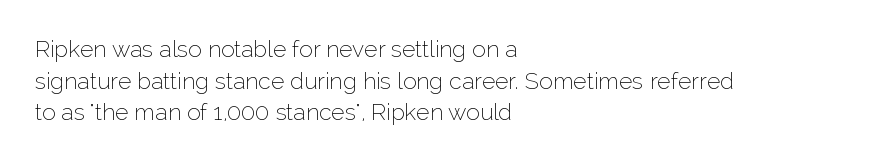
{"italic": "no", "bold": "no", "underline": "no", "align": "left", "line_spacing": "normal", "line_spacing_ratio": 1.37, "letter_spacing": "normal", "letter_spacing_em": 0.0, "glyph_px": 23}
